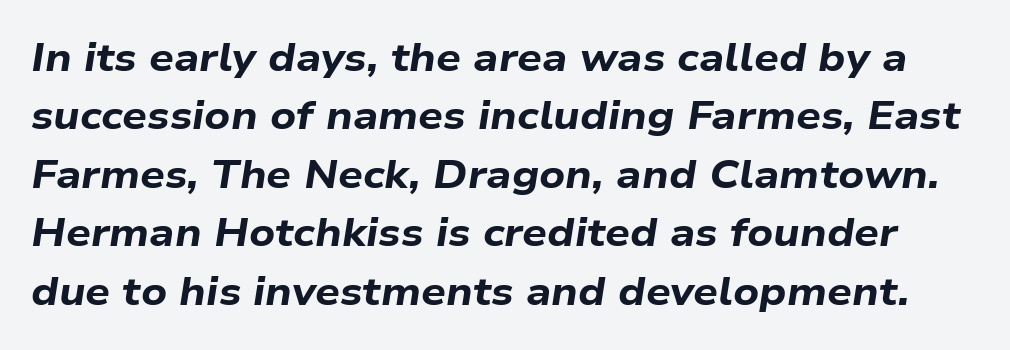
These words are printed bold, with thick strokes throughout. This sample has the flowing, uneven cadence of proportional lettering. Compared with typical paragraphs, the rows here are spaced about the same. Beneath every word, the page is bare.
